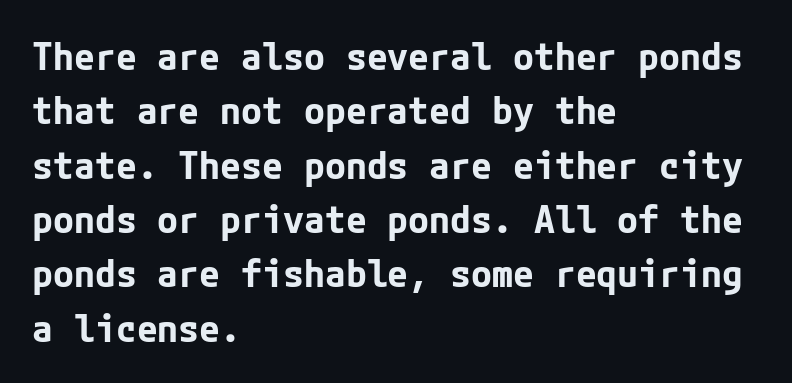
{"serif": "no", "italic": "no", "bold": "yes", "weight": "bold", "width": "normal", "stroke_contrast": "low", "x_height": "medium", "underline": "no", "align": "left", "line_spacing": "normal", "line_spacing_ratio": 1.43, "letter_spacing": "normal", "letter_spacing_em": 0.0, "glyph_px": 38}
